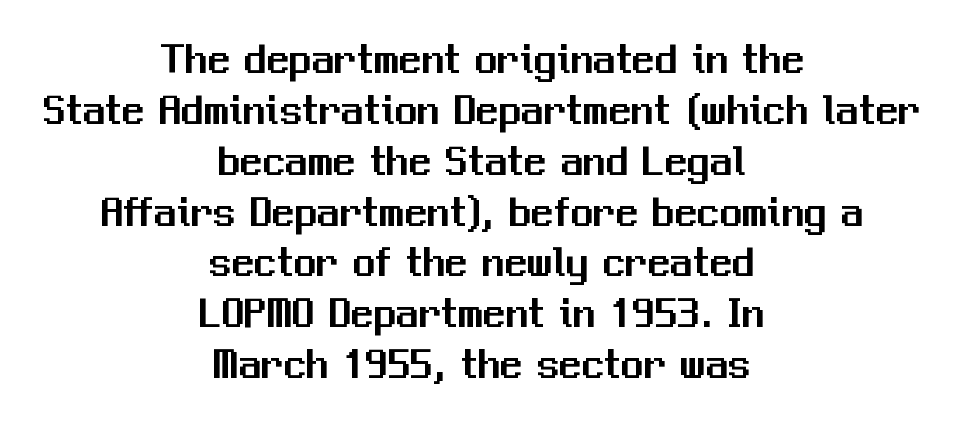
{"serif": "no", "italic": "no", "width": "normal", "stroke_contrast": "medium", "x_height": "medium", "monospaced": "no", "underline": "no", "align": "center", "line_spacing": "tight", "line_spacing_ratio": 1.13, "letter_spacing": "normal", "letter_spacing_em": 0.0, "glyph_px": 45}
